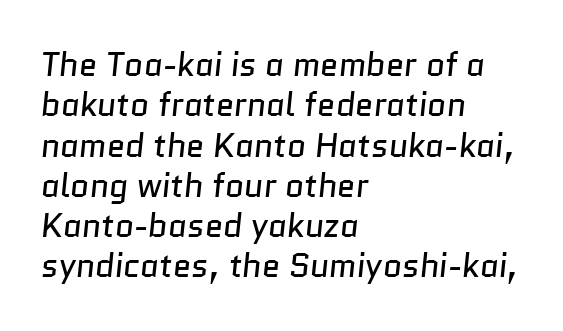
{"serif": "no", "bold": "no", "weight": "regular", "width": "normal", "stroke_contrast": "low", "x_height": "medium", "monospaced": "no", "underline": "no", "align": "left", "line_spacing_ratio": 1.22, "letter_spacing": "normal", "letter_spacing_em": 0.0, "glyph_px": 33}
